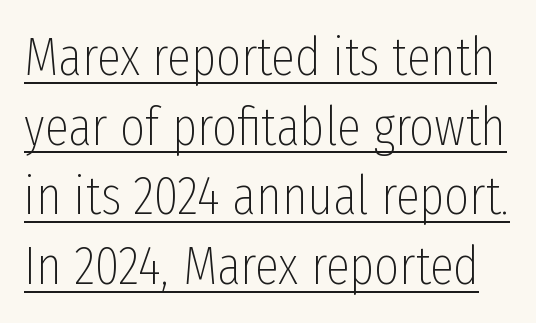
The image shows 54 px thin, condensed sans-serif type, upright; set normal line spacing (1.29x), normal letter spacing, underlined; low stroke contrast and a medium x-height.
